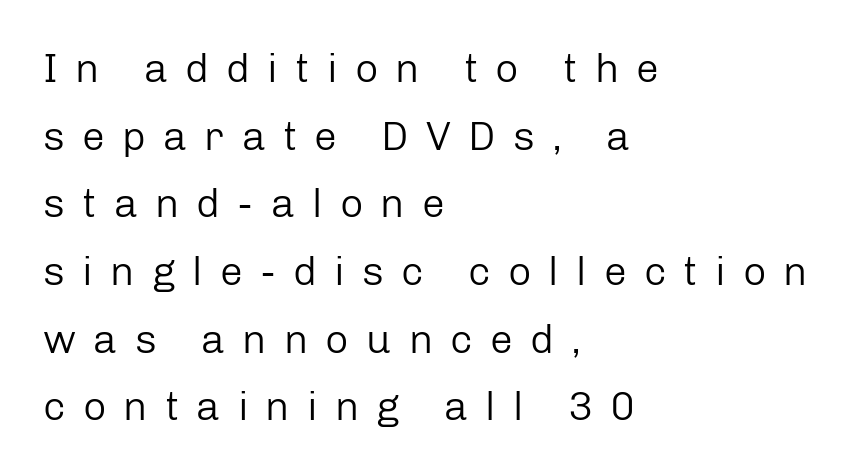
The image shows 41 px regular-weight sans-serif type, upright; set left-aligned, normal line spacing (1.65x), unusually wide letter spacing (+0.42 em), not underlined; low stroke contrast and a medium x-height.
